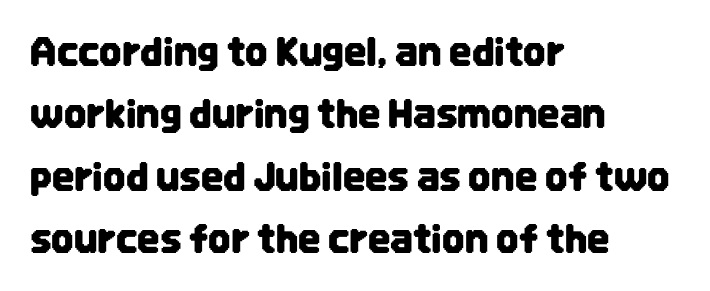
Do the letters lean? They stand straight. The text block is weighted toward the left margin, trailing off unevenly rightward. Here the designer chose a conventional face with non-uniform glyph widths. Bare-footed words on every line.
